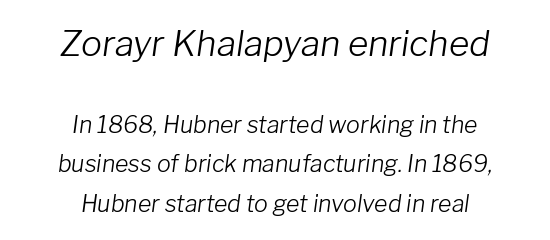
The image shows 35 px light type, italic (leaning right); set centered, line spacing 1.71x, normal letter spacing, not underlined; the first (top) block is 1.52x larger; low stroke contrast and a medium x-height.
